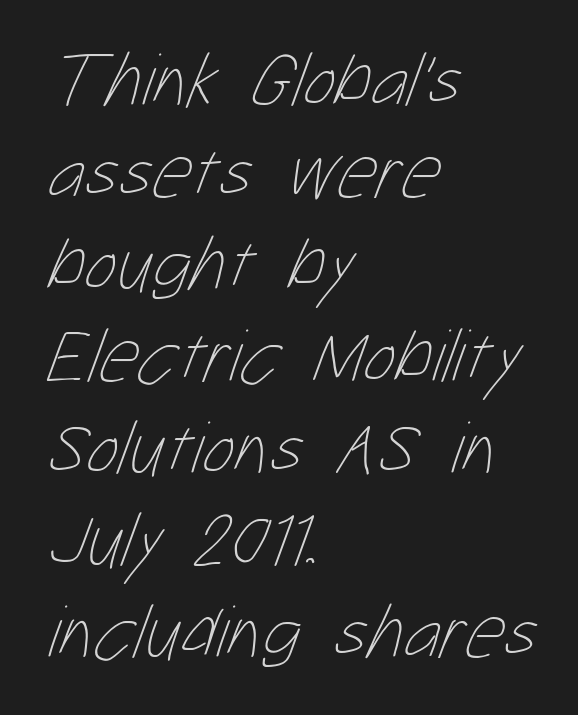
The image shows 76 px thin, condensed type; set left-aligned, line spacing 1.21x, normal letter spacing, not underlined; low stroke contrast and a medium x-height.
